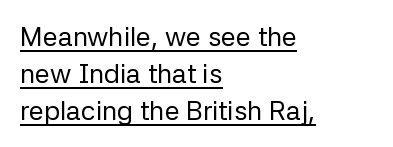
Weight: not bold — regular or lighter. There is no visible air inserted between adjacent glyphs. Typeset ragged right — the left edge is the straight one. This sample carries an underscore along the baseline area.
